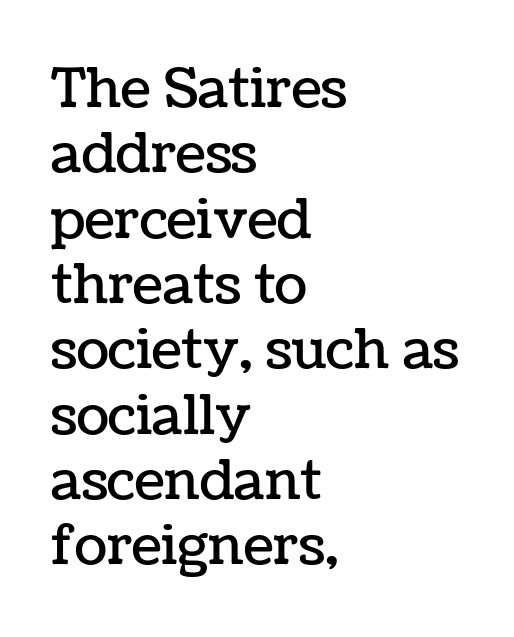
The space directly below the letters is spotless. Does the copy run flush right? No — it runs flush left. Think of a printed novel: that variable character pitch is what you see here. Glyph-to-glyph distance matches everyday printed text. Designer's note — italics off, roman on.
